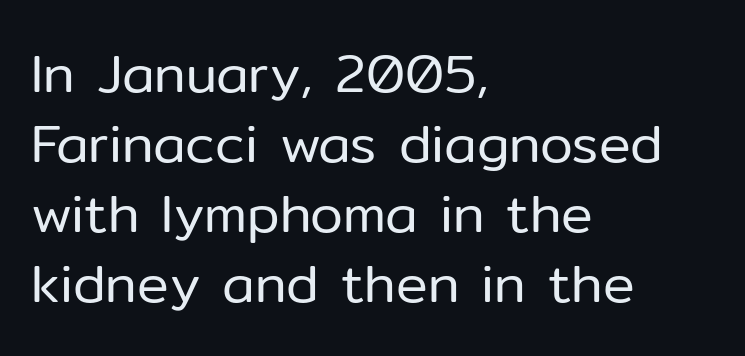
{"serif": "no", "italic": "no", "bold": "no", "weight": "regular", "width": "normal", "stroke_contrast": "low", "x_height": "medium", "monospaced": "no", "underline": "no", "align": "left", "line_spacing": "normal", "line_spacing_ratio": 1.32, "letter_spacing": "normal", "letter_spacing_em": 0.0, "glyph_px": 53}
